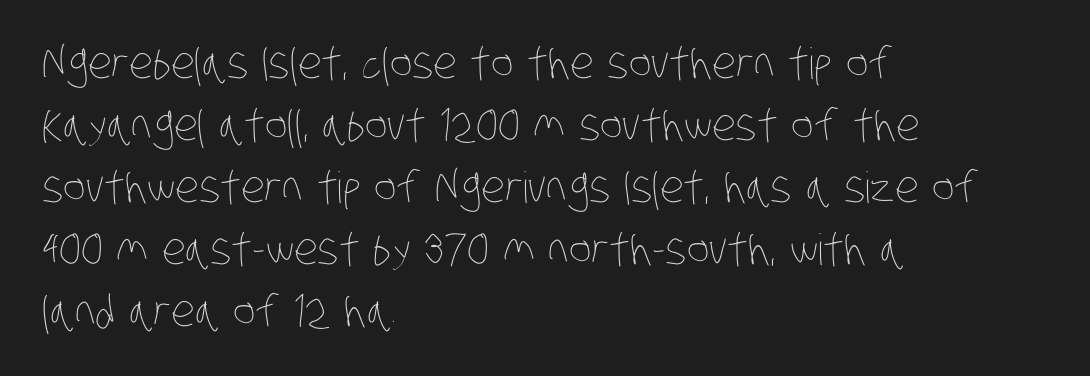
{"bold": "no", "weight": "thin", "width": "condensed", "stroke_contrast": "low", "x_height": "large", "monospaced": "no", "underline": "no", "align": "left", "line_spacing": "normal", "line_spacing_ratio": 1.44, "letter_spacing": "normal", "letter_spacing_em": 0.0, "glyph_px": 43}
